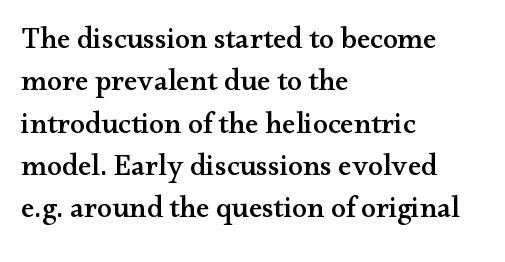
The image shows 30 px wide serif type, upright; set left-aligned, normal line spacing (1.41x), normal letter spacing, not underlined; medium stroke contrast and a small x-height.
